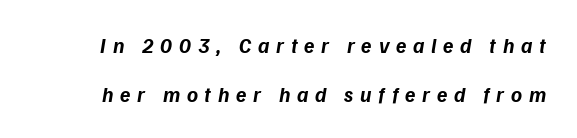
{"italic": "yes", "lean": "right", "slant_degrees": 9, "bold": "yes", "underline": "no", "line_spacing": "loose", "line_spacing_ratio": 2.33, "letter_spacing": "wide", "letter_spacing_em": 0.32, "glyph_px": 21}
